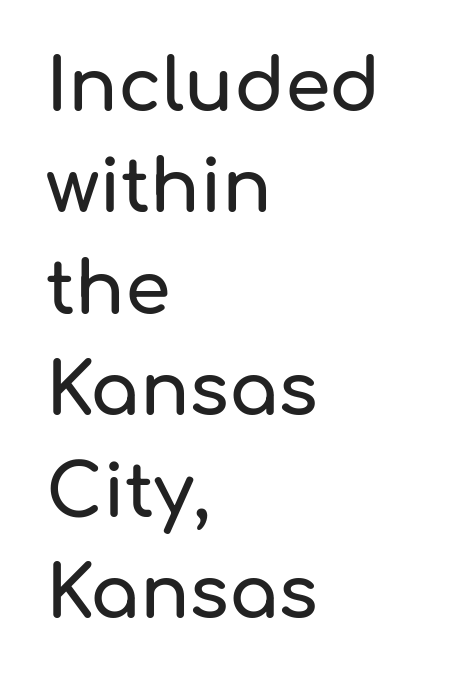
{"serif": "no", "italic": "no", "width": "normal", "stroke_contrast": "low", "x_height": "medium", "monospaced": "no", "underline": "no", "align": "left", "line_spacing": "normal", "line_spacing_ratio": 1.39, "letter_spacing": "normal", "letter_spacing_em": 0.0, "glyph_px": 73}
